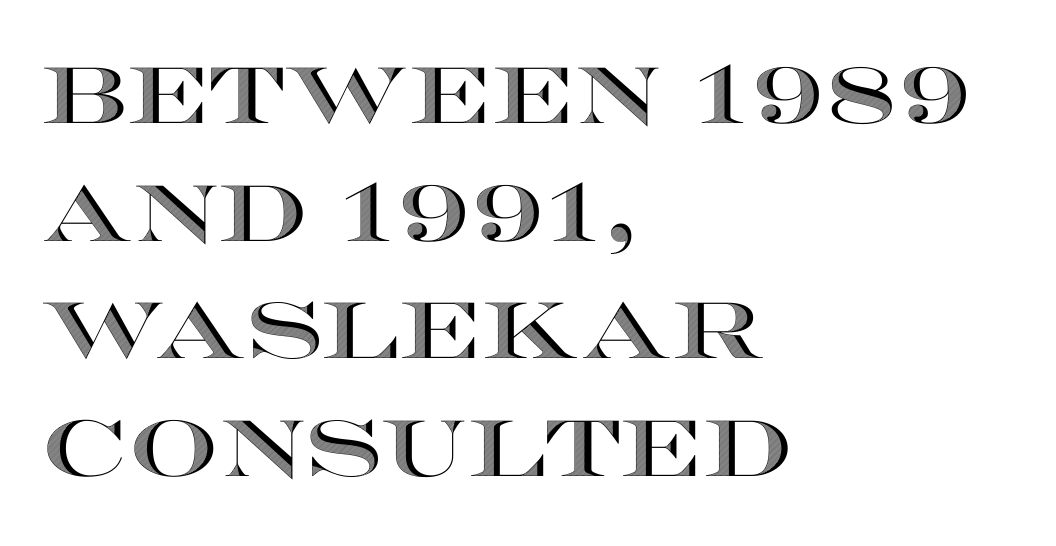
Q: Is the text italic (slanted)? A: No, it is upright.
Q: Is the text underlined? A: No.
Q: How is the paragraph aligned? A: Left-aligned.
Q: Is the spacing between letters normal or unusually wide? A: Normal.
Q: Is the spacing between lines tight, normal or loose? A: Normal.
Q: Width (condensed, normal, or wide)? A: Wide.
Q: x-height? A: Large.
Q: Monospaced? A: No.
